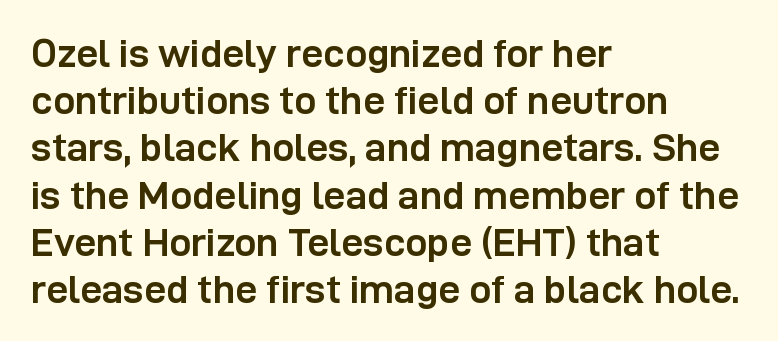
The image shows 39 px semibold sans-serif type, upright; set left-aligned, line spacing 1.21x, normal letter spacing, not underlined; low stroke contrast and a medium x-height.
